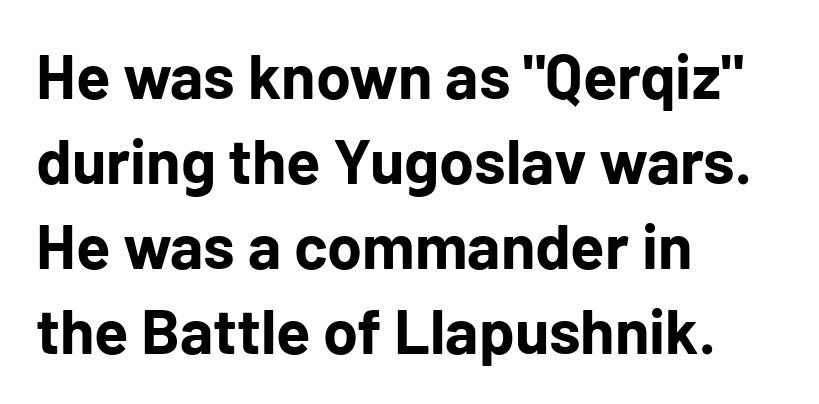
The lettering stays uniformly vertical, giving the passage a roman look. The zone under the glyphs is completely vacant. Is this a fixed-width face? No — the glyphs have proportional, varying widths. To sum up the face: it is a sans, with no serifs. Each new line begins a customary step beneath the previous one. Strong, thick strokes mark this as bold type.
